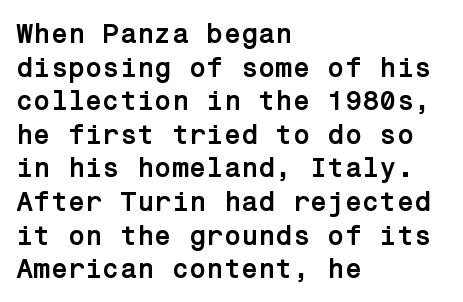
{"serif": "no", "italic": "no", "bold": "yes", "weight": "semibold", "width": "normal", "stroke_contrast": "low", "x_height": "medium", "underline": "no", "align": "left", "line_spacing_ratio": 1.2, "letter_spacing": "normal", "letter_spacing_em": 0.0, "glyph_px": 28}
